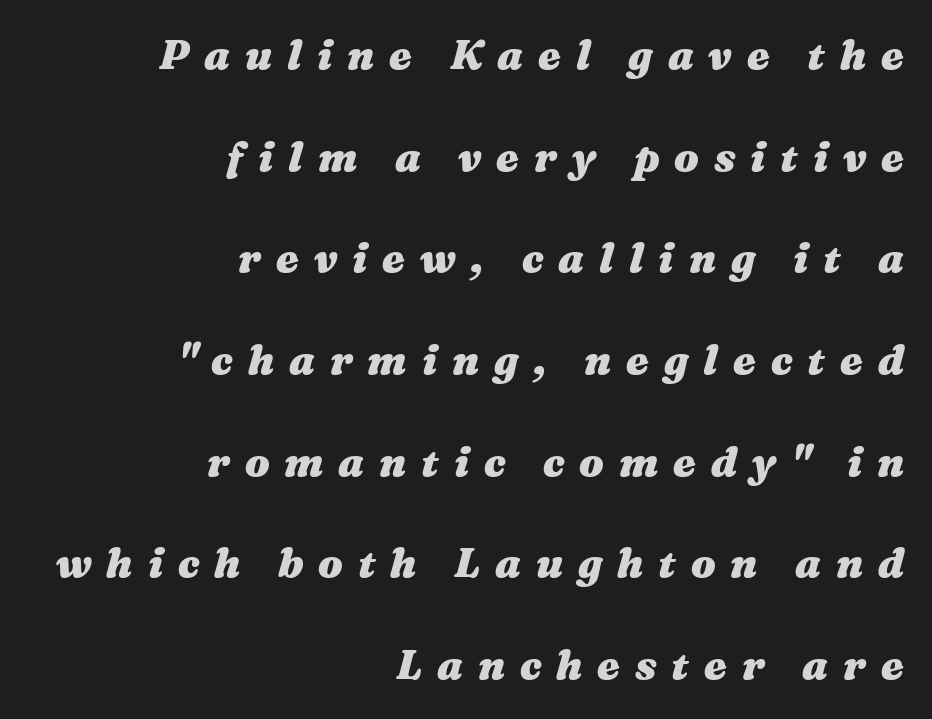
The image shows 41 px heavy, wide type, italic (leaning right); set right-aligned, loose line spacing (2.48x), unusually wide letter spacing (+0.36 em), not underlined; medium stroke contrast and a medium x-height.
